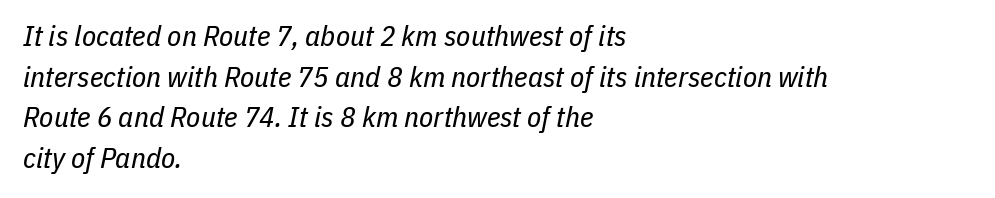
{"italic": "yes", "lean": "right", "slant_degrees": 11, "bold": "no", "weight": "regular", "width": "condensed", "stroke_contrast": "low", "x_height": "medium", "monospaced": "no", "underline": "no", "align": "left", "line_spacing": "normal", "line_spacing_ratio": 1.4, "letter_spacing": "normal", "letter_spacing_em": 0.0, "glyph_px": 29}
